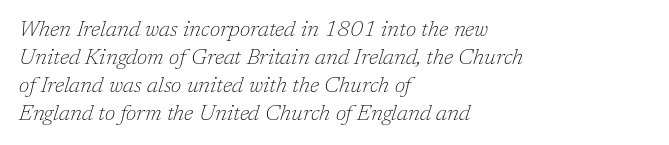
Q: Is the text bold? A: No.
Q: Is the text italic (slanted)? A: Yes, it leans right by about 17 degrees.
Q: Is the text underlined? A: No.
Q: How is the paragraph aligned? A: Left-aligned.
Q: Is the spacing between letters normal or unusually wide? A: Normal.
Q: Is the spacing between lines tight, normal or loose? A: Normal.
